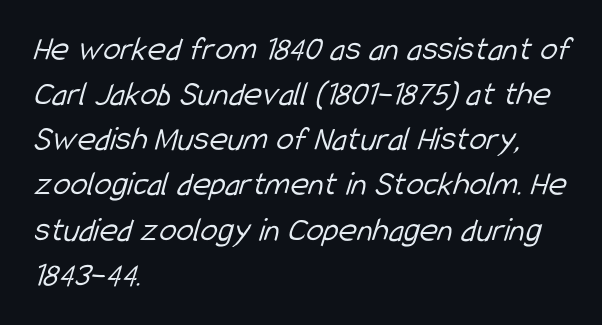
Q: Is the text bold? A: No.
Q: Is the typeface a serif or a sans-serif typeface? A: Sans-serif.
Q: Is the text underlined? A: No.
Q: How is the paragraph aligned? A: Left-aligned.
Q: Is the spacing between letters normal or unusually wide? A: Normal.
Q: Is the spacing between lines tight, normal or loose? A: Normal.
Q: Width (condensed, normal, or wide)? A: Condensed.
Q: Stroke contrast? A: Low.
Q: x-height? A: Medium.
Q: Monospaced? A: No.
